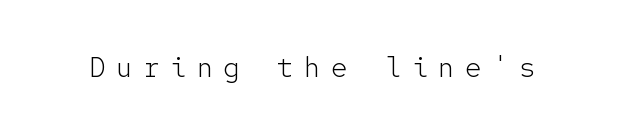
{"serif": "no", "italic": "no", "bold": "no", "weight": "light", "width": "normal", "stroke_contrast": "low", "x_height": "medium", "monospaced": "yes", "underline": "no", "letter_spacing": "wide", "letter_spacing_em": 0.36, "glyph_px": 28}
